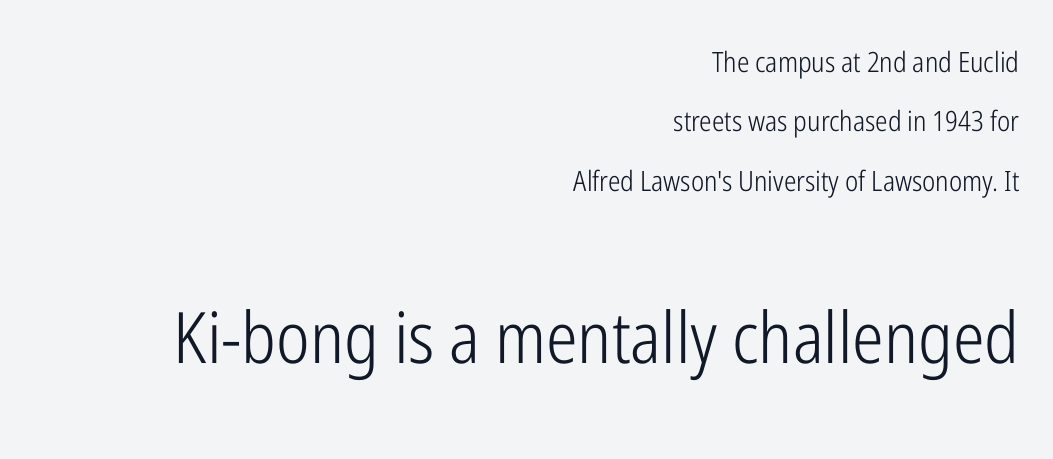
{"serif": "no", "italic": "no", "bold": "no", "weight": "light", "width": "condensed", "stroke_contrast": "low", "x_height": "medium", "monospaced": "no", "underline": "no", "align": "right", "line_spacing": "loose", "line_spacing_ratio": 2.12, "letter_spacing": "normal", "letter_spacing_em": 0.0, "larger_block": "second", "size_ratio": 2.54, "glyph_px": 71}
